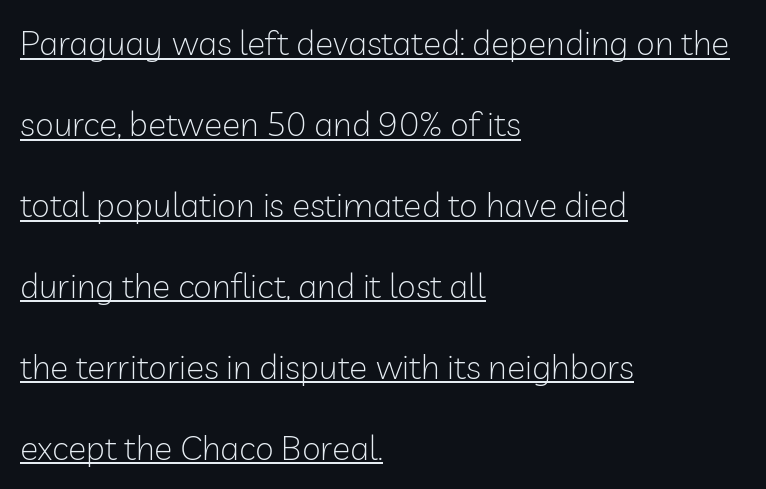
Q: Is the text bold? A: No.
Q: Is the text italic (slanted)? A: No, it is upright.
Q: Is the typeface a serif or a sans-serif typeface? A: Sans-serif.
Q: Is the text underlined? A: Yes.
Q: How is the paragraph aligned? A: Left-aligned.
Q: Is the spacing between letters normal or unusually wide? A: Normal.
Q: Is the spacing between lines tight, normal or loose? A: Loose.
Q: Width (condensed, normal, or wide)? A: Normal.
Q: Stroke contrast? A: Low.
Q: x-height? A: Medium.
Q: Monospaced? A: No.
